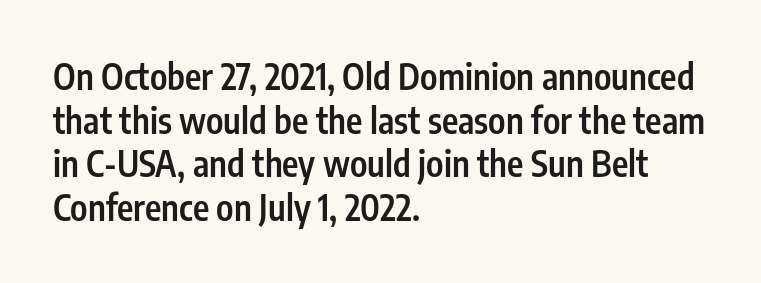
Q: Is the text bold? A: Semi-bold.
Q: Is the text italic (slanted)? A: No, it is upright.
Q: Is the typeface a serif or a sans-serif typeface? A: Sans-serif.
Q: Is the text underlined? A: No.
Q: How is the paragraph aligned? A: Left-aligned.
Q: Is the spacing between letters normal or unusually wide? A: Normal.
Q: Is the spacing between lines tight, normal or loose? A: Normal.
Q: Width (condensed, normal, or wide)? A: Condensed.
Q: Stroke contrast? A: Low.
Q: x-height? A: Medium.
Q: Monospaced? A: No.
